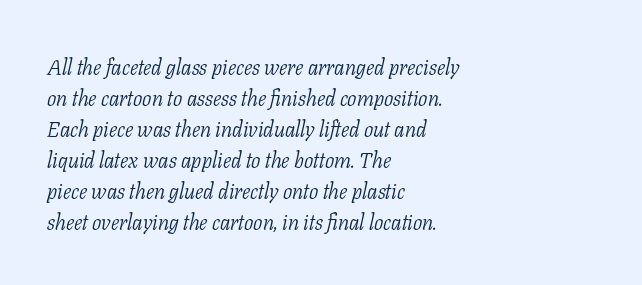
The image shows 22 px text type, italic (leaning right); set left-aligned, normal line spacing (1.41x), normal letter spacing, not underlined.
